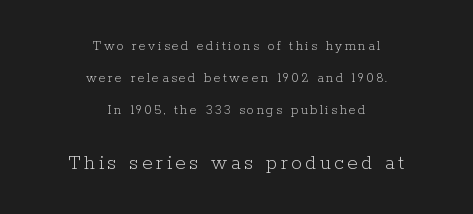
Q: Is the text bold? A: No.
Q: Is the text italic (slanted)? A: No, it is upright.
Q: Is the text underlined? A: No.
Q: How is the paragraph aligned? A: Centered.
Q: Is the spacing between lines tight, normal or loose? A: Loose.
Q: Which block of text is set in a larger size, the first (top) or the second (bottom)? A: The second (bottom) one.
